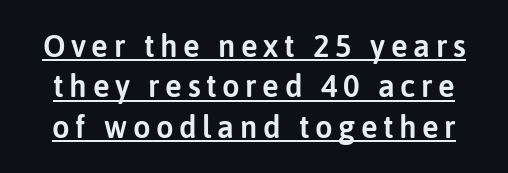
Q: Is the text italic (slanted)? A: No, it is upright.
Q: Is the typeface a serif or a sans-serif typeface? A: Sans-serif.
Q: Is the text underlined? A: Yes.
Q: Is the spacing between lines tight, normal or loose? A: Normal.
Q: Width (condensed, normal, or wide)? A: Normal.
Q: Stroke contrast? A: Low.
Q: x-height? A: Medium.
Q: Monospaced? A: No.
